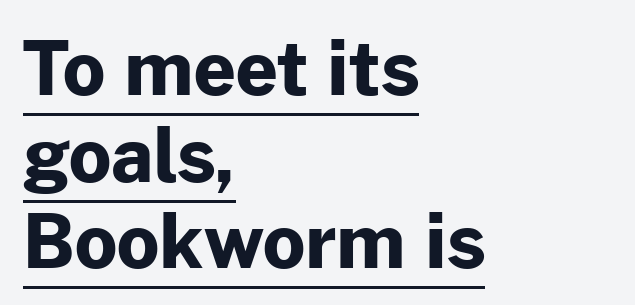
The image shows 74 px bold sans-serif type, upright; set left-aligned, line spacing 1.17x, normal letter spacing, underlined; low stroke contrast and a medium x-height.
